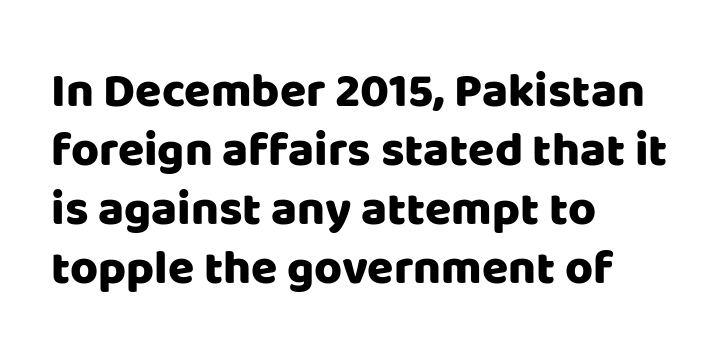
The image shows 48 px sans-serif type, upright; set left-aligned, line spacing 1.23x, normal letter spacing, not underlined; low stroke contrast and a large x-height.
